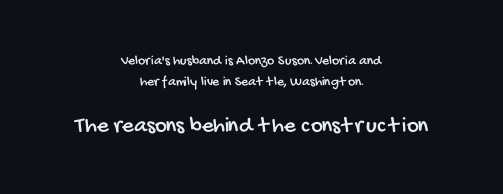
The image shows 23 px text type; set centered, normal line spacing (1.48x), normal letter spacing, not underlined; the second (bottom) block is 1.64x larger.
